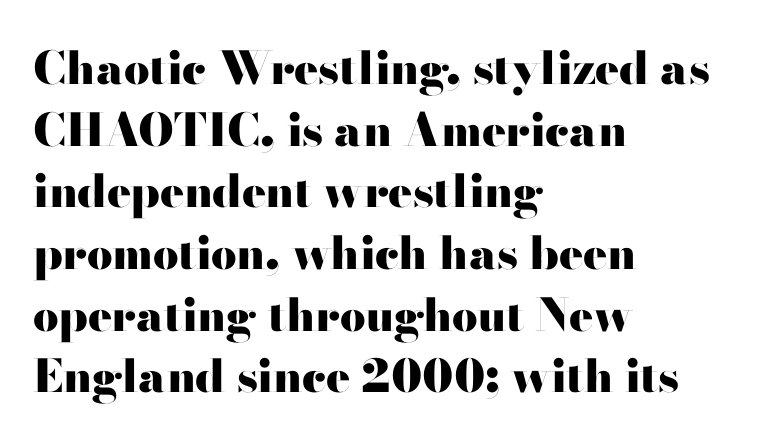
{"serif": "no", "italic": "no", "bold": "yes", "weight": "heavy", "width": "wide", "stroke_contrast": "high", "x_height": "small", "monospaced": "no", "underline": "no", "align": "left", "line_spacing": "normal", "line_spacing_ratio": 1.37, "letter_spacing": "normal", "letter_spacing_em": 0.0, "glyph_px": 45}
